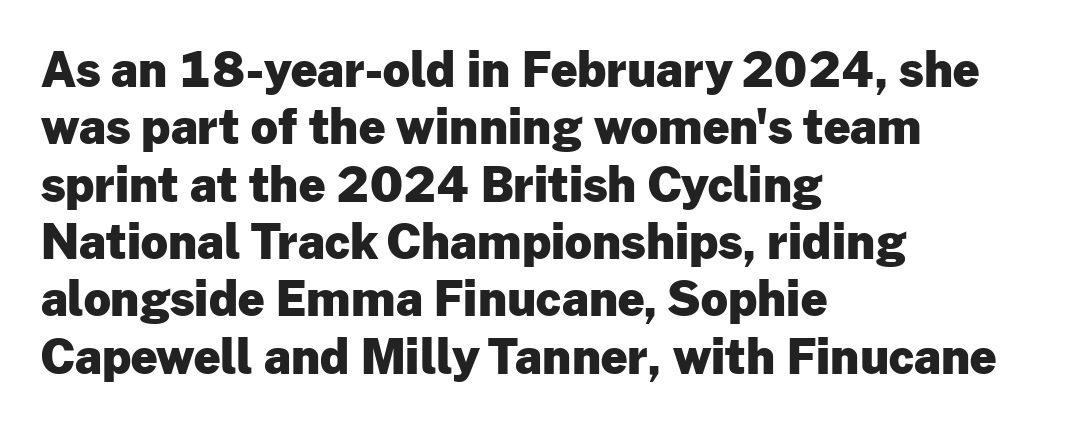
{"serif": "no", "italic": "no", "bold": "yes", "weight": "heavy", "width": "normal", "stroke_contrast": "low", "x_height": "medium", "monospaced": "no", "underline": "no", "align": "left", "line_spacing_ratio": 1.22, "letter_spacing": "normal", "letter_spacing_em": 0.0, "glyph_px": 47}
